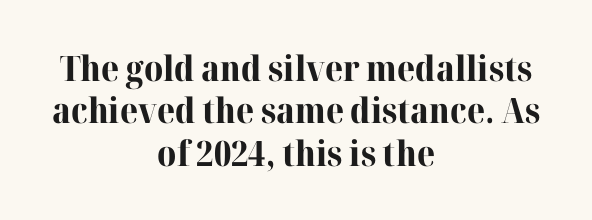
The strip under each line holds only bare page. Check where the strokes stop: tiny serifs finish them off. Horizontal alignment here is central, giving a formal, balanced look. Proportional: the letters do not fall into vertical columns.
